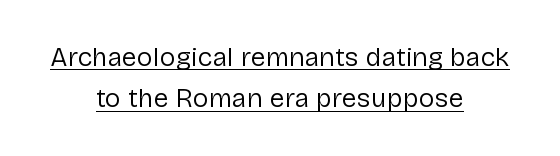
{"italic": "no", "bold": "no", "underline": "yes", "align": "center", "line_spacing": "normal", "line_spacing_ratio": 1.53, "letter_spacing": "normal", "letter_spacing_em": 0.0, "glyph_px": 27}
